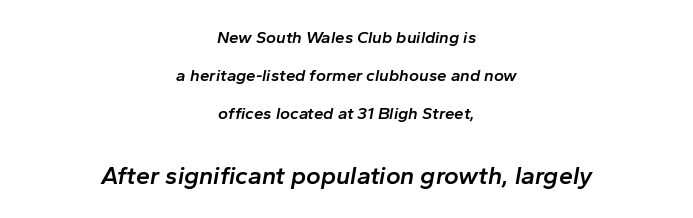
{"italic": "yes", "lean": "right", "slant_degrees": 10, "bold": "semi", "underline": "no", "align": "center", "line_spacing": "loose", "line_spacing_ratio": 2.24, "letter_spacing": "normal", "letter_spacing_em": 0.0, "larger_block": "second", "size_ratio": 1.47, "glyph_px": 25}
